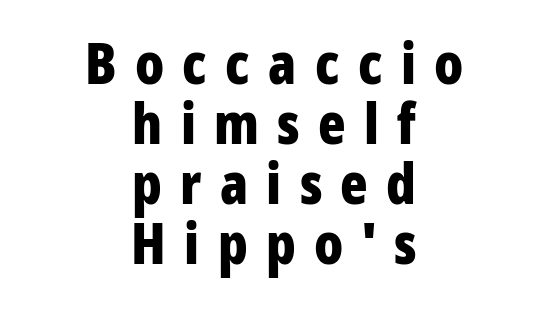
The image shows 57 px bold, condensed sans-serif type, upright; set centered, tight line spacing (1.05x), unusually wide letter spacing (+0.32 em), not underlined; low stroke contrast and a medium x-height.
